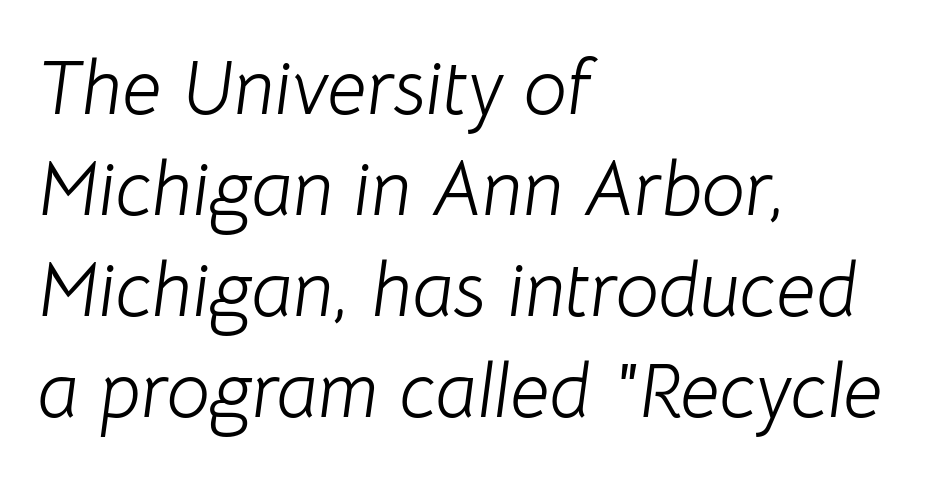
Typeset ragged right — the left edge is the straight one. Anything drawn beneath the words? Only blank space. If you drew a line through each stem, it would be angled. These lines are rendered in a variable-pitch font. Students, observe: this is what conventionally led text looks like. Look at the tracking — it's just the regular setting, nothing added.
